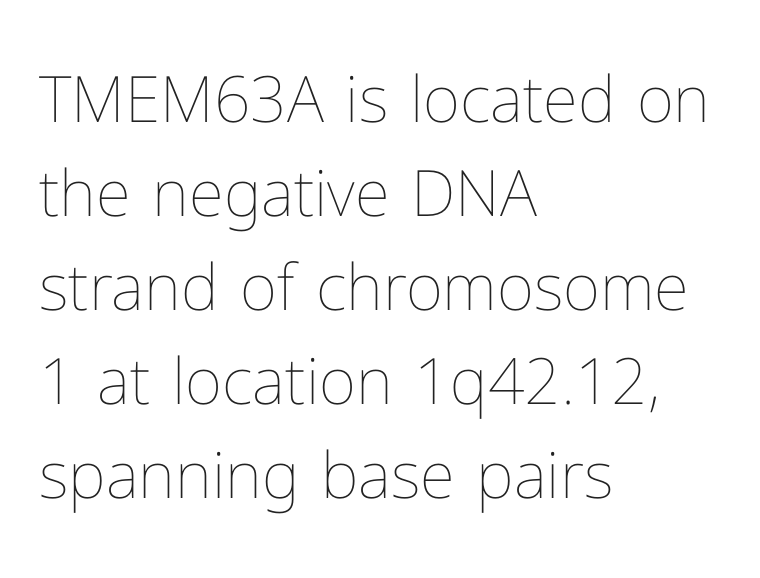
{"italic": "no", "bold": "no", "weight": "thin", "width": "normal", "stroke_contrast": "low", "x_height": "medium", "monospaced": "no", "underline": "no", "align": "left", "line_spacing": "normal", "line_spacing_ratio": 1.47, "letter_spacing": "normal", "letter_spacing_em": 0.0, "glyph_px": 64}
